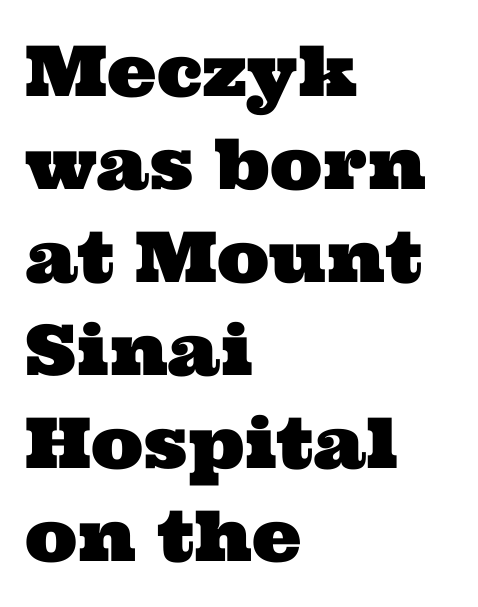
{"serif": "yes", "width": "wide", "stroke_contrast": "medium", "x_height": "medium", "monospaced": "no", "underline": "no", "align": "left", "line_spacing": "normal", "line_spacing_ratio": 1.33, "letter_spacing": "normal", "letter_spacing_em": 0.0, "glyph_px": 70}
